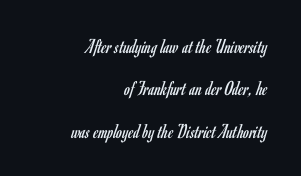
Has an underline been added? It has not. Ink coverage per letter is moderate at most. The text block is weighted toward the right margin, trailing off unevenly leftward.
